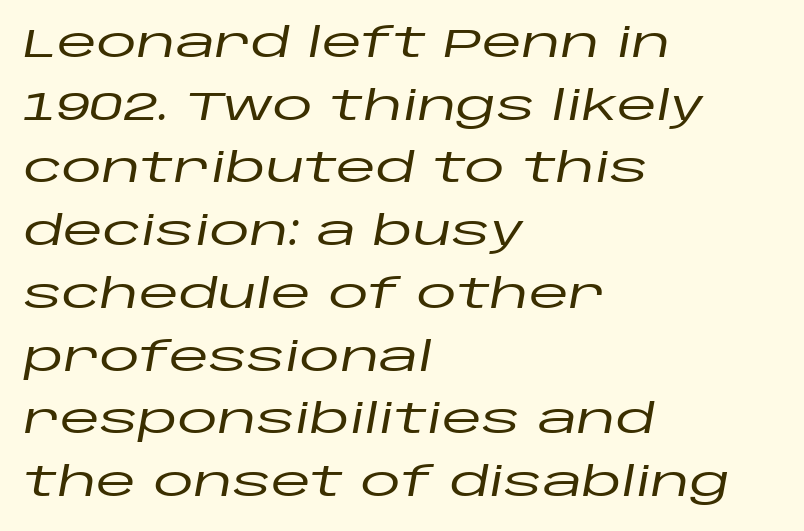
Italic: yes, the glyphs are oblique. Visually the block forms a straight wall on the left and a jagged coastline on the right. Character widths vary here, with narrow letters taking less room than wide ones. What stands out about the letter spacing? Nothing — it is the standard amount.
